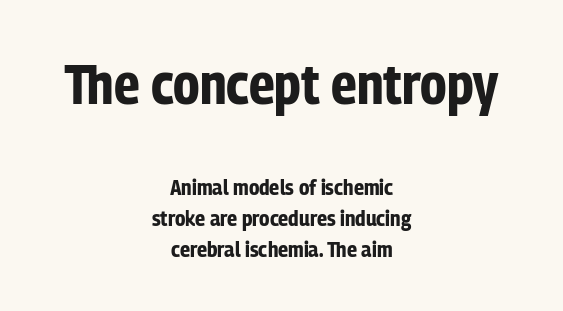
Q: Is the text bold? A: Yes.
Q: Is the text italic (slanted)? A: No, it is upright.
Q: Is the typeface a serif or a sans-serif typeface? A: Sans-serif.
Q: Is the text underlined? A: No.
Q: How is the paragraph aligned? A: Centered.
Q: Is the spacing between letters normal or unusually wide? A: Normal.
Q: Is the spacing between lines tight, normal or loose? A: Normal.
Q: Which block of text is set in a larger size, the first (top) or the second (bottom)? A: The first (top) one.
Q: Width (condensed, normal, or wide)? A: Condensed.
Q: Stroke contrast? A: Low.
Q: x-height? A: Medium.
Q: Monospaced? A: No.
